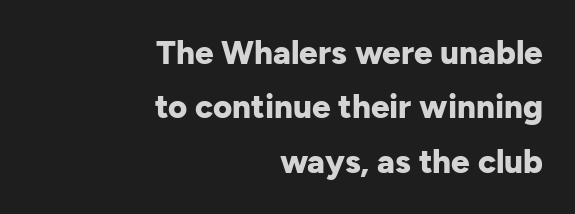
{"serif": "no", "italic": "no", "bold": "yes", "weight": "bold", "width": "normal", "stroke_contrast": "low", "x_height": "medium", "monospaced": "no", "underline": "no", "align": "right", "line_spacing": "normal", "line_spacing_ratio": 1.65, "letter_spacing": "normal", "letter_spacing_em": 0.0, "glyph_px": 33}
